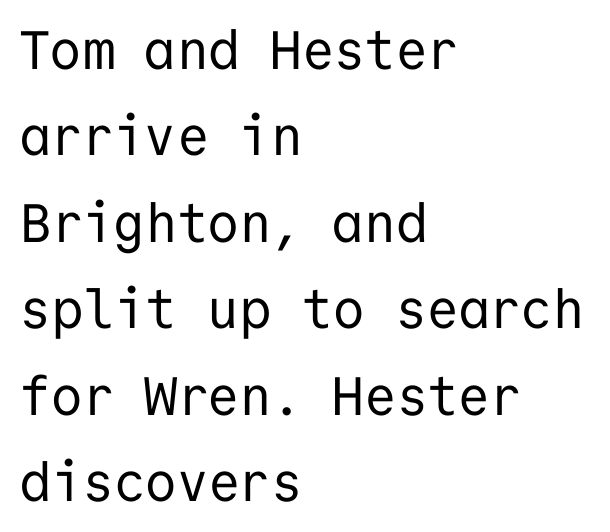
Q: Is the text bold? A: No.
Q: Is the text italic (slanted)? A: No, it is upright.
Q: Is the typeface a serif or a sans-serif typeface? A: Sans-serif.
Q: Is the text underlined? A: No.
Q: How is the paragraph aligned? A: Left-aligned.
Q: Is the spacing between letters normal or unusually wide? A: Normal.
Q: Is the spacing between lines tight, normal or loose? A: Normal.
Q: Width (condensed, normal, or wide)? A: Normal.
Q: Stroke contrast? A: Low.
Q: x-height? A: Medium.
Q: Monospaced? A: Yes.
